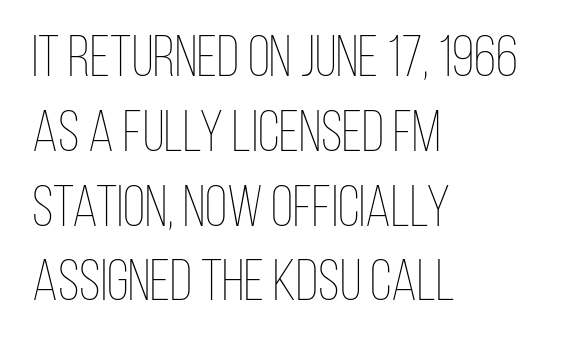
Q: Is the text bold? A: No.
Q: Is the text italic (slanted)? A: No, it is upright.
Q: Is the text underlined? A: No.
Q: How is the paragraph aligned? A: Left-aligned.
Q: Is the spacing between letters normal or unusually wide? A: Normal.
Q: Is the spacing between lines tight, normal or loose? A: Normal.
Q: Width (condensed, normal, or wide)? A: Condensed.
Q: Stroke contrast? A: Low.
Q: x-height? A: Large.
Q: Monospaced? A: No.
